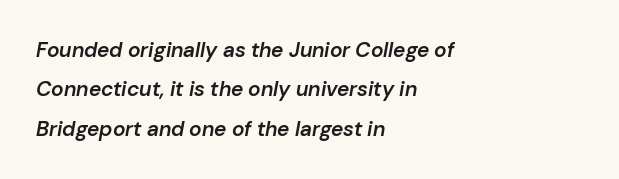
{"italic": "yes", "lean": "right", "slant_degrees": 10, "bold": "semi", "underline": "no", "align": "left", "line_spacing_ratio": 1.88, "letter_spacing": "normal", "letter_spacing_em": 0.0, "glyph_px": 21}
